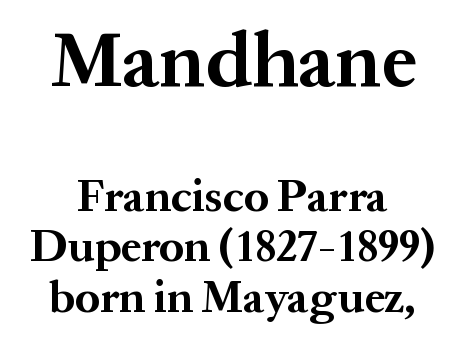
The image shows 78 px bold serif type, upright; set centered, tight line spacing (1.12x), normal letter spacing, not underlined; the first (top) block is 1.73x larger; medium stroke contrast and a medium x-height.
